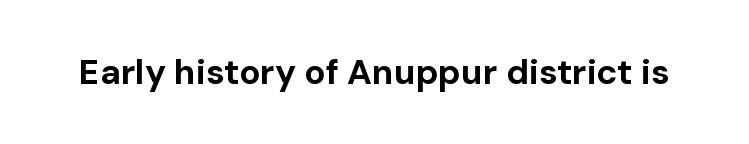
The image shows 35 px bold sans-serif type, upright; set normal letter spacing, not underlined; low stroke contrast and a medium x-height.
